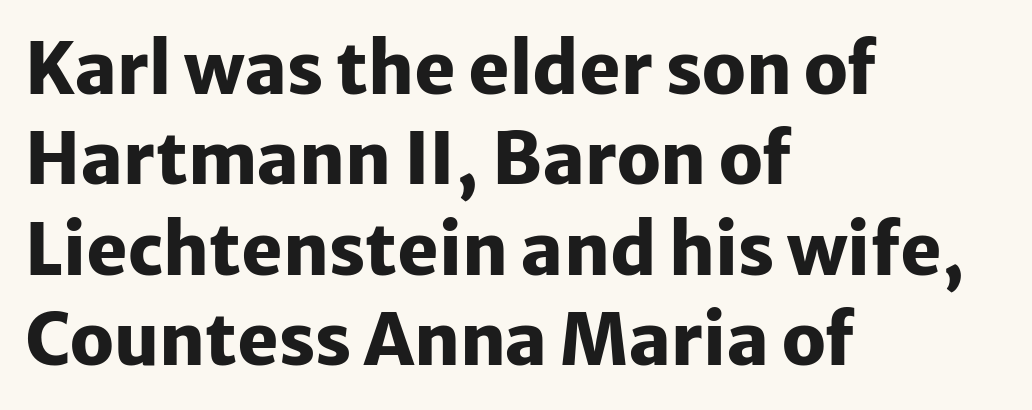
{"serif": "no", "italic": "no", "bold": "yes", "weight": "heavy", "width": "normal", "stroke_contrast": "low", "x_height": "medium", "monospaced": "no", "underline": "no", "align": "left", "line_spacing": "normal", "line_spacing_ratio": 1.29, "letter_spacing": "normal", "letter_spacing_em": 0.0, "glyph_px": 70}
